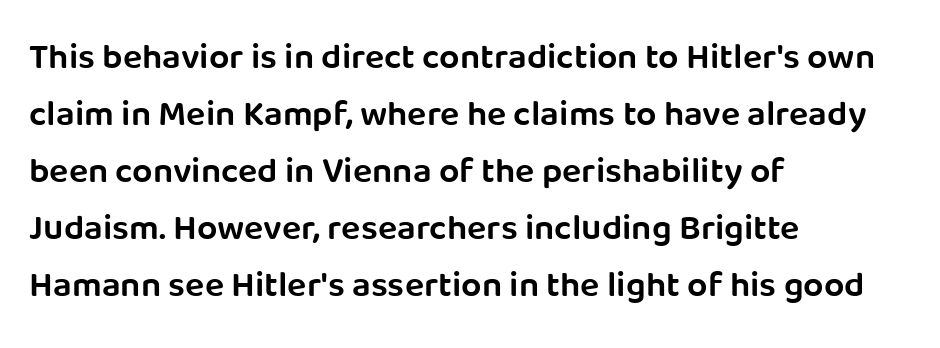
{"serif": "no", "italic": "no", "bold": "semi", "weight": "semibold", "width": "normal", "stroke_contrast": "low", "x_height": "large", "monospaced": "no", "underline": "no", "align": "left", "line_spacing": "normal", "line_spacing_ratio": 1.58, "letter_spacing": "normal", "letter_spacing_em": 0.0, "glyph_px": 36}
